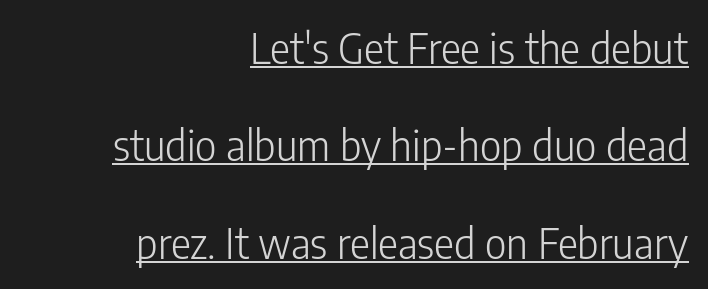
The image shows 42 px light, condensed sans-serif type, upright; set right-aligned, loose line spacing (2.32x), normal letter spacing, underlined; low stroke contrast and a medium x-height.
